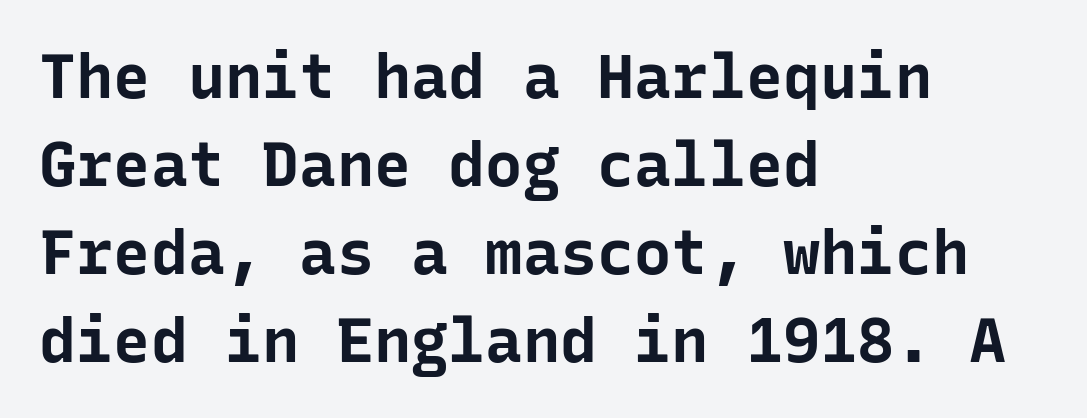
{"serif": "no", "italic": "no", "bold": "yes", "weight": "bold", "width": "normal", "stroke_contrast": "low", "x_height": "medium", "monospaced": "yes", "underline": "no", "align": "left", "line_spacing": "normal", "line_spacing_ratio": 1.42, "letter_spacing": "normal", "letter_spacing_em": 0.0, "glyph_px": 62}
